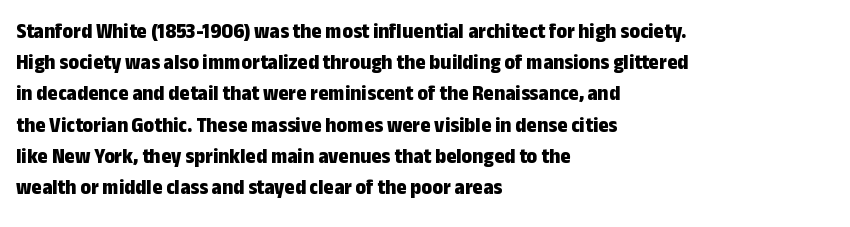
Q: Is the text bold? A: Yes.
Q: Is the text italic (slanted)? A: No, it is upright.
Q: Is the text underlined? A: No.
Q: How is the paragraph aligned? A: Left-aligned.
Q: Is the spacing between letters normal or unusually wide? A: Normal.
Q: Is the spacing between lines tight, normal or loose? A: Normal.
